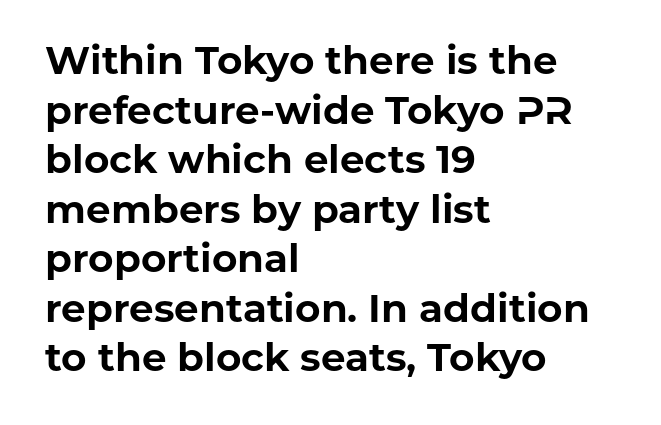
In terms of letterspacing, this is plain default setting. The glyphs are unaccompanied by any horizontal stroke below them. The font's upright variant was chosen for this text. The font family rendered here belongs to the sans-serif group. The setting favours the left margin, as ordinary paragraphs usually do.
